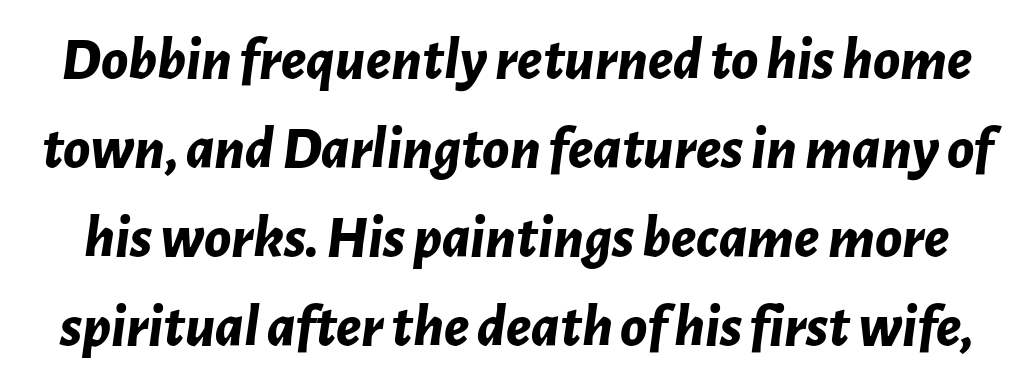
Weight check: bold — yes, fully. Every character sits at an angle, as italics do. The rendering uses natural spacing where letterforms have individual widths. The line-height multiplier appears to be the usual default. Lines of text with bare space underneath.
